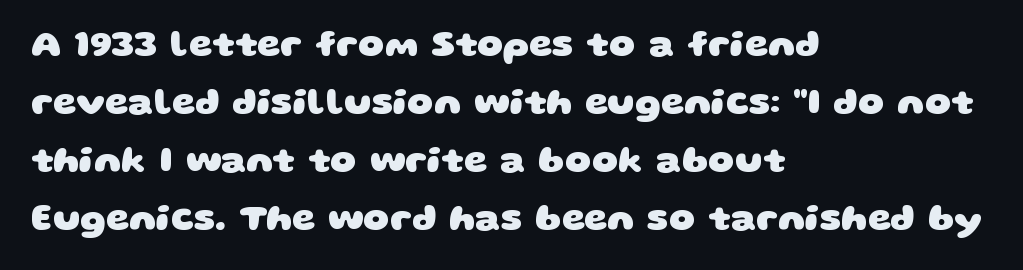
{"serif": "no", "bold": "yes", "weight": "heavy", "width": "wide", "stroke_contrast": "low", "x_height": "large", "monospaced": "no", "underline": "no", "align": "left", "line_spacing": "normal", "line_spacing_ratio": 1.57, "letter_spacing": "normal", "letter_spacing_em": 0.0, "glyph_px": 37}
